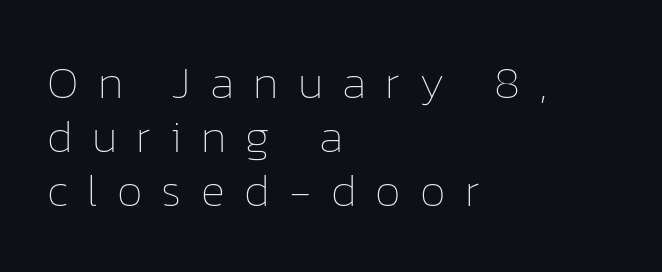
Q: Is the text bold? A: No.
Q: Is the text italic (slanted)? A: No, it is upright.
Q: Is the text underlined? A: No.
Q: How is the paragraph aligned? A: Left-aligned.
Q: Is the spacing between letters normal or unusually wide? A: Unusually wide.
Q: Width (condensed, normal, or wide)? A: Normal.
Q: Stroke contrast? A: Low.
Q: x-height? A: Medium.
Q: Monospaced? A: No.
